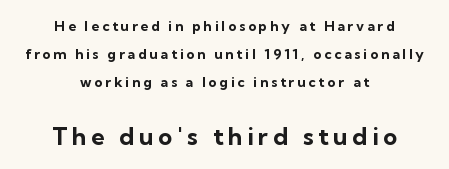
{"italic": "no", "bold": "yes", "underline": "no", "align": "center", "line_spacing": "loose", "line_spacing_ratio": 2.01, "letter_spacing": "wide", "letter_spacing_em": 0.2, "larger_block": "second", "size_ratio": 1.71, "glyph_px": 24}
